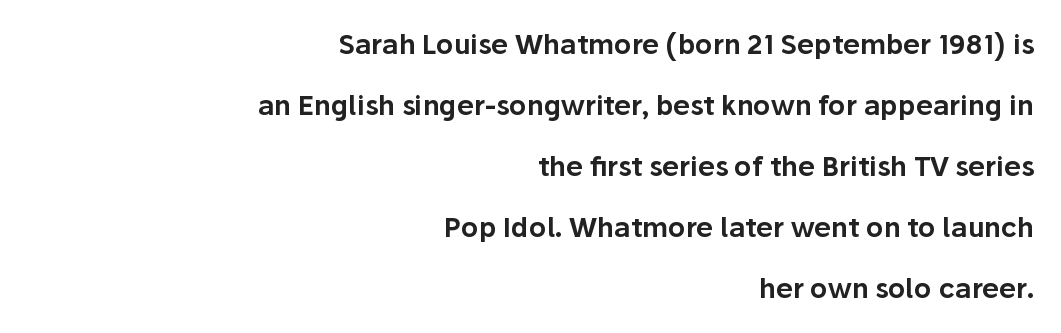
{"italic": "no", "underline": "no", "align": "right", "line_spacing": "loose", "line_spacing_ratio": 2.26, "letter_spacing": "normal", "letter_spacing_em": 0.0, "glyph_px": 27}
